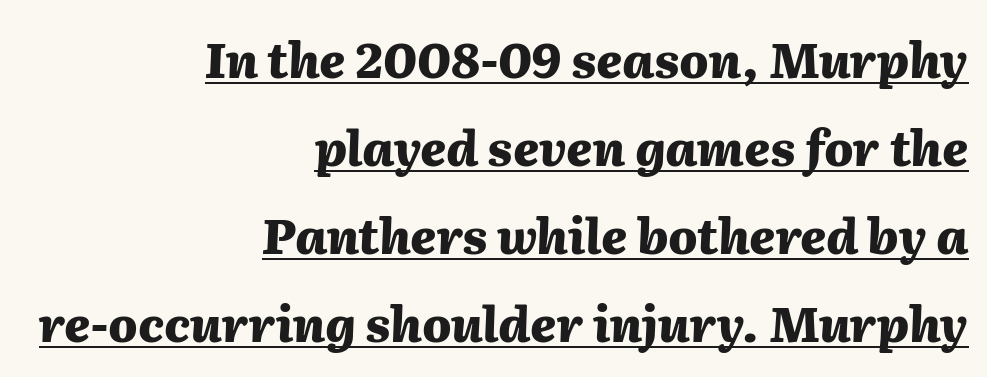
{"italic": "yes", "lean": "right", "slant_degrees": 2, "bold": "yes", "weight": "heavy", "width": "normal", "stroke_contrast": "medium", "x_height": "medium", "monospaced": "no", "underline": "yes", "align": "right", "line_spacing_ratio": 1.83, "letter_spacing": "normal", "letter_spacing_em": 0.0, "glyph_px": 48}
